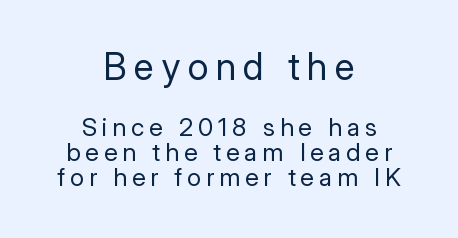
The image shows 37 px regular-weight sans-serif type, upright; set centered, tight line spacing (1.01x), unusually wide letter spacing (+0.2 em), not underlined; the first (top) block is 1.48x larger; low stroke contrast and a medium x-height.
